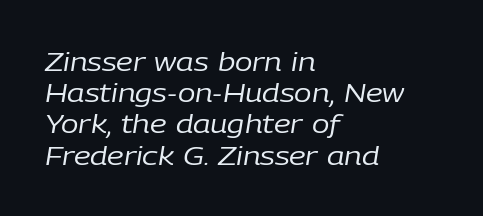
Each word holds together tightly as a unit, with standard inter-letter gaps. The string is rendered with underlining switched off. In CSS terms this would be text-align: left. The axis of the letterforms is tilted away from vertical. A light-to-regular cut is what we see here.
